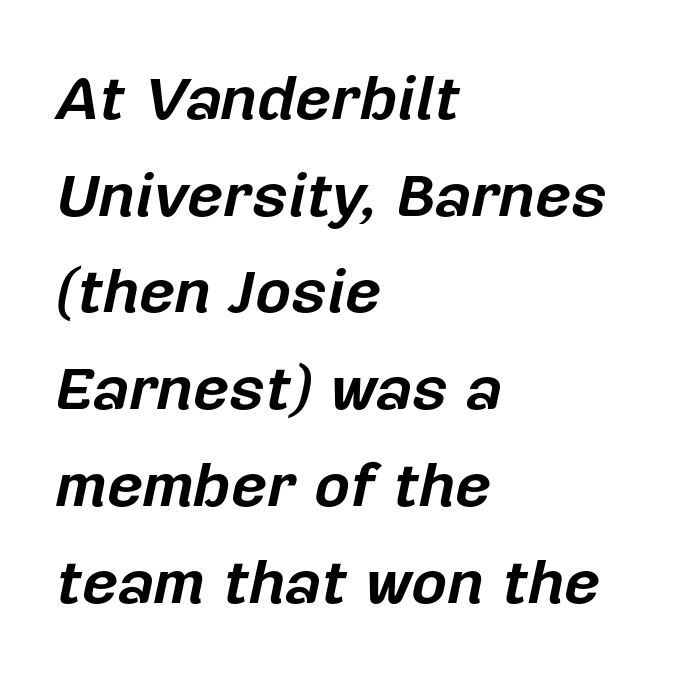
Q: Is the text bold? A: Yes.
Q: Is the text italic (slanted)? A: Yes, it leans right by about 12 degrees.
Q: Is the text underlined? A: No.
Q: How is the paragraph aligned? A: Left-aligned.
Q: Is the spacing between letters normal or unusually wide? A: Normal.
Q: Is the spacing between lines tight, normal or loose? A: Normal.
Q: Width (condensed, normal, or wide)? A: Normal.
Q: Stroke contrast? A: Low.
Q: x-height? A: Medium.
Q: Monospaced? A: No.
